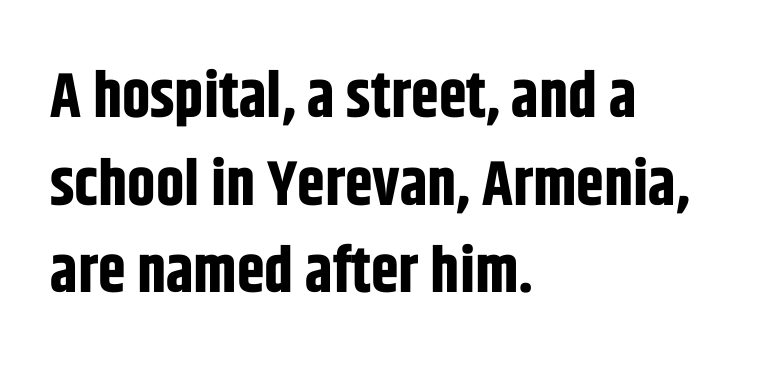
Q: Is the text bold? A: Yes.
Q: Is the text italic (slanted)? A: No, it is upright.
Q: Is the typeface a serif or a sans-serif typeface? A: Sans-serif.
Q: Is the text underlined? A: No.
Q: How is the paragraph aligned? A: Left-aligned.
Q: Is the spacing between letters normal or unusually wide? A: Normal.
Q: Is the spacing between lines tight, normal or loose? A: Normal.
Q: Width (condensed, normal, or wide)? A: Condensed.
Q: Stroke contrast? A: Low.
Q: x-height? A: Large.
Q: Monospaced? A: No.
